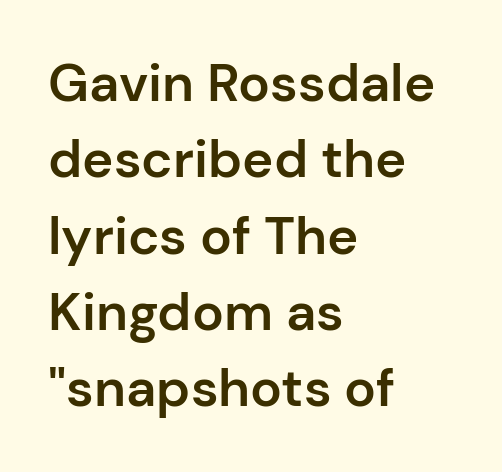
Q: Is the text bold? A: Semi-bold.
Q: Is the text italic (slanted)? A: No, it is upright.
Q: Is the typeface a serif or a sans-serif typeface? A: Sans-serif.
Q: Is the text underlined? A: No.
Q: How is the paragraph aligned? A: Left-aligned.
Q: Is the spacing between letters normal or unusually wide? A: Normal.
Q: Is the spacing between lines tight, normal or loose? A: Normal.
Q: Width (condensed, normal, or wide)? A: Normal.
Q: Stroke contrast? A: Low.
Q: x-height? A: Medium.
Q: Monospaced? A: No.
